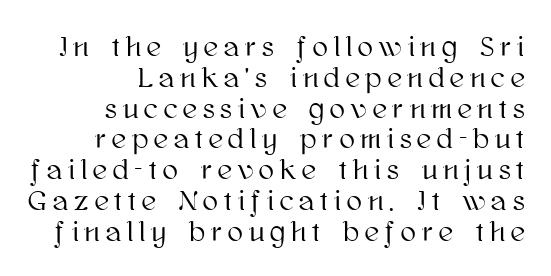
{"italic": "no", "width": "normal", "stroke_contrast": "high", "x_height": "medium", "monospaced": "no", "underline": "no", "align": "right", "line_spacing": "tight", "line_spacing_ratio": 1.1, "letter_spacing": "wide", "letter_spacing_em": 0.22, "glyph_px": 28}
